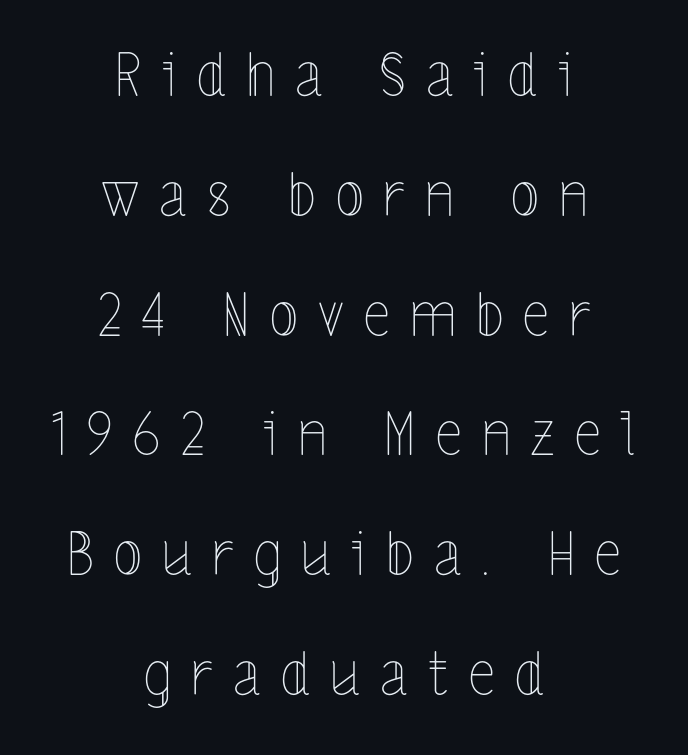
Q: Is the text bold? A: No.
Q: Is the text italic (slanted)? A: No, it is upright.
Q: Is the text underlined? A: No.
Q: How is the paragraph aligned? A: Centered.
Q: Is the spacing between letters normal or unusually wide? A: Unusually wide.
Q: Is the spacing between lines tight, normal or loose? A: Loose.
Q: Width (condensed, normal, or wide)? A: Condensed.
Q: x-height? A: Medium.
Q: Monospaced? A: No.
